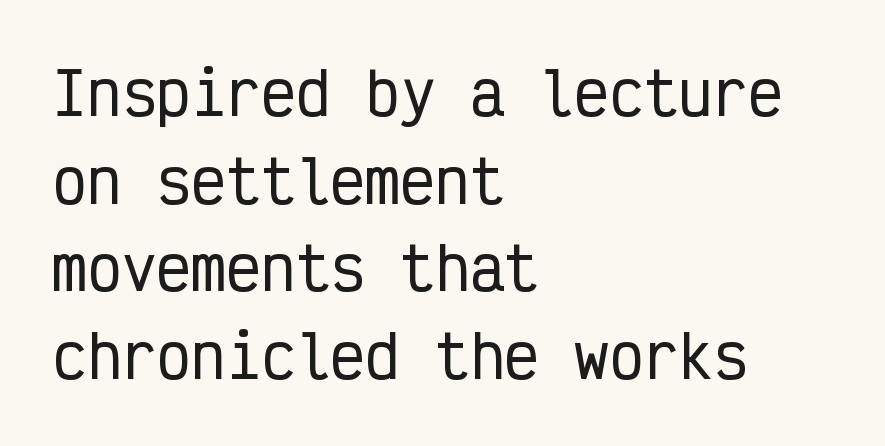
Q: Is the text italic (slanted)? A: No, it is upright.
Q: Is the typeface a serif or a sans-serif typeface? A: Sans-serif.
Q: Is the text underlined? A: No.
Q: How is the paragraph aligned? A: Left-aligned.
Q: Is the spacing between letters normal or unusually wide? A: Normal.
Q: Is the spacing between lines tight, normal or loose? A: Normal.
Q: Width (condensed, normal, or wide)? A: Condensed.
Q: Stroke contrast? A: Low.
Q: x-height? A: Medium.
Q: Monospaced? A: Yes.
